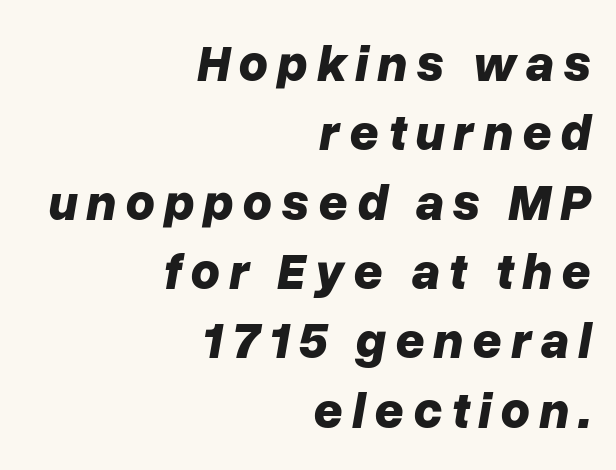
{"italic": "yes", "lean": "right", "slant_degrees": 10, "bold": "yes", "weight": "bold", "width": "normal", "stroke_contrast": "low", "x_height": "medium", "monospaced": "no", "underline": "no", "align": "right", "line_spacing": "normal", "line_spacing_ratio": 1.36, "glyph_px": 51}
